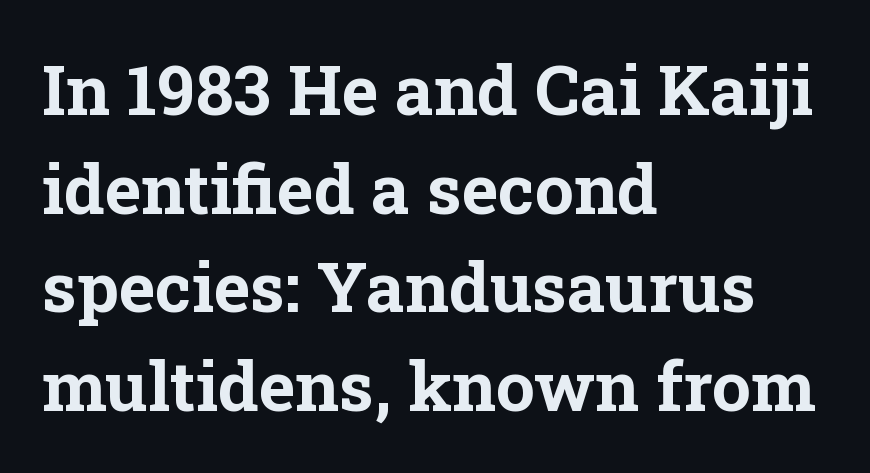
The image shows 69 px bold serif type, upright; set left-aligned, normal line spacing (1.43x), normal letter spacing, not underlined; low stroke contrast and a medium x-height.
